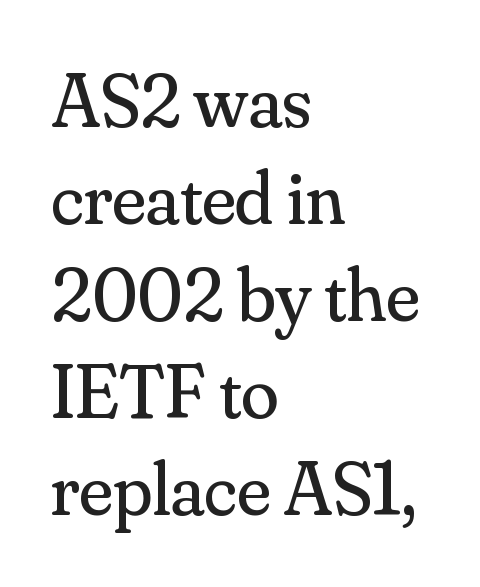
The image shows 77 px regular-weight serif type, upright; set left-aligned, normal line spacing (1.26x), normal letter spacing, not underlined; medium stroke contrast and a small x-height.
